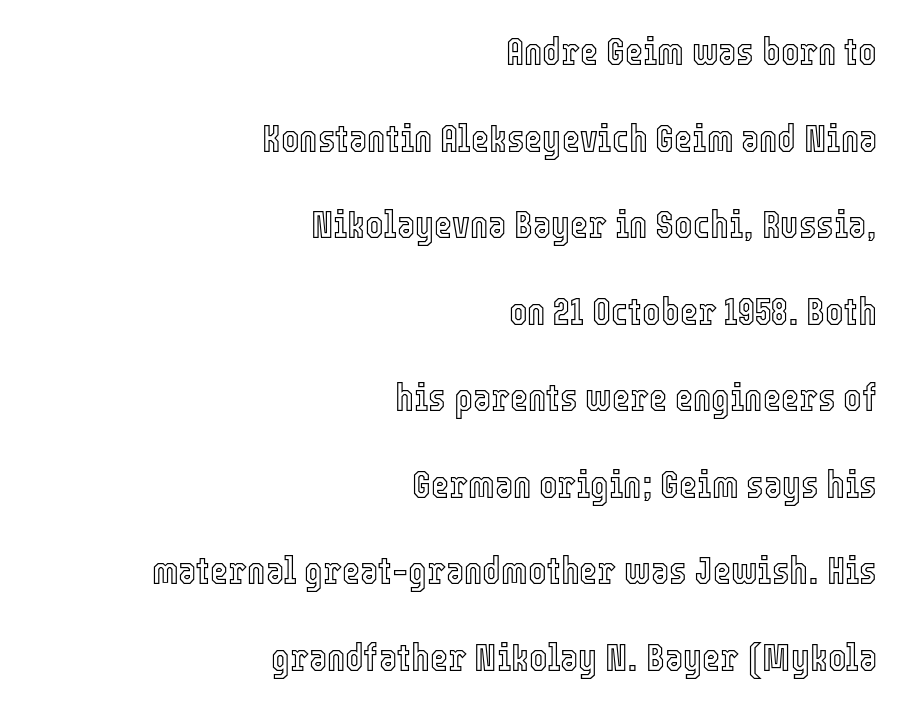
Q: Is the text italic (slanted)? A: No, it is upright.
Q: Is the text underlined? A: No.
Q: How is the paragraph aligned? A: Right-aligned.
Q: Is the spacing between letters normal or unusually wide? A: Normal.
Q: Is the spacing between lines tight, normal or loose? A: Loose.
Q: Width (condensed, normal, or wide)? A: Condensed.
Q: x-height? A: Medium.
Q: Monospaced? A: No.
